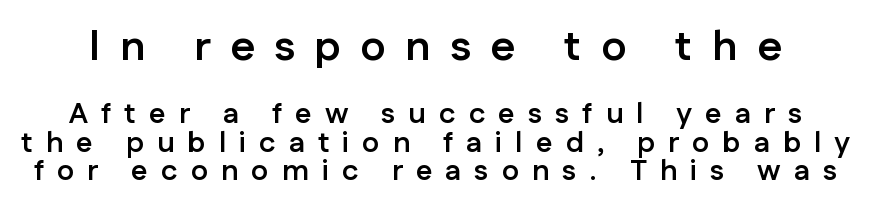
{"serif": "no", "italic": "no", "bold": "yes", "weight": "semibold", "width": "normal", "stroke_contrast": "low", "x_height": "medium", "monospaced": "no", "underline": "no", "line_spacing": "tight", "line_spacing_ratio": 0.99, "letter_spacing": "wide", "letter_spacing_em": 0.45, "larger_block": "first", "size_ratio": 1.48, "glyph_px": 43}
